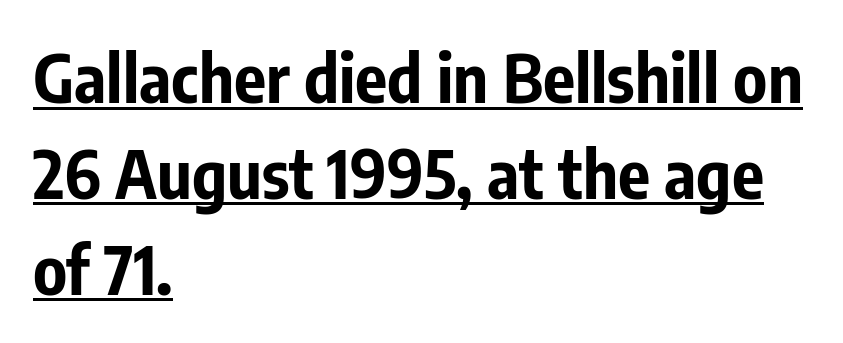
The image shows 67 px bold, condensed sans-serif type, upright; set left-aligned, normal line spacing (1.43x), normal letter spacing, underlined; low stroke contrast and a medium x-height.
